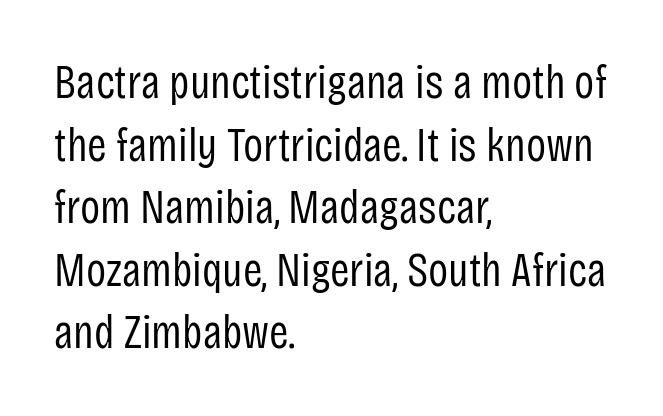
The image shows 47 px regular-weight, condensed sans-serif type, upright; set left-aligned, normal line spacing (1.33x), normal letter spacing, not underlined; low stroke contrast and a large x-height.
